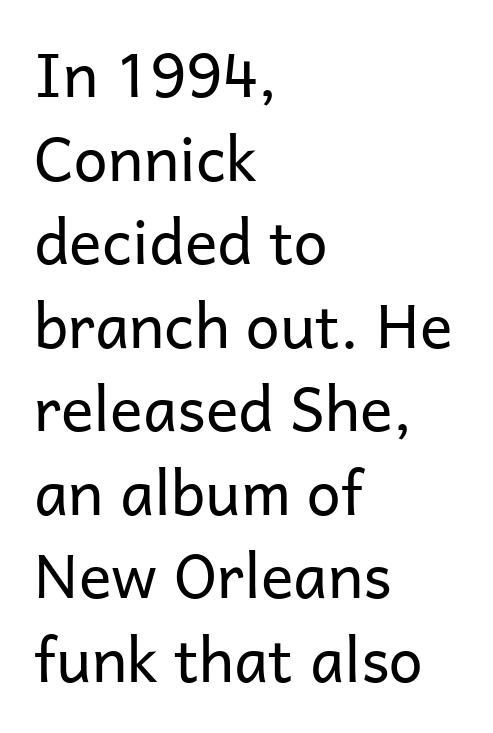
{"serif": "no", "italic": "no", "bold": "no", "weight": "regular", "width": "normal", "stroke_contrast": "low", "x_height": "medium", "monospaced": "no", "underline": "no", "align": "left", "line_spacing": "normal", "line_spacing_ratio": 1.37, "letter_spacing": "normal", "letter_spacing_em": 0.0, "glyph_px": 61}
